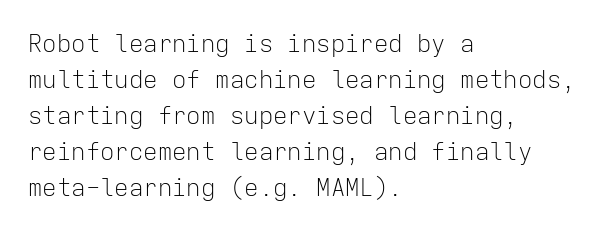
Q: Is the text bold? A: No.
Q: Is the text italic (slanted)? A: No, it is upright.
Q: Is the text underlined? A: No.
Q: How is the paragraph aligned? A: Left-aligned.
Q: Is the spacing between letters normal or unusually wide? A: Normal.
Q: Is the spacing between lines tight, normal or loose? A: Normal.
